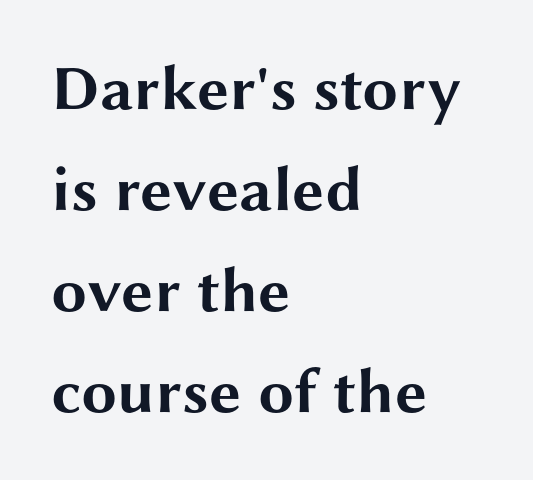
The image shows 64 px bold, wide sans-serif type, upright; set left-aligned, normal line spacing (1.58x), normal letter spacing, not underlined; medium stroke contrast and a medium x-height.
